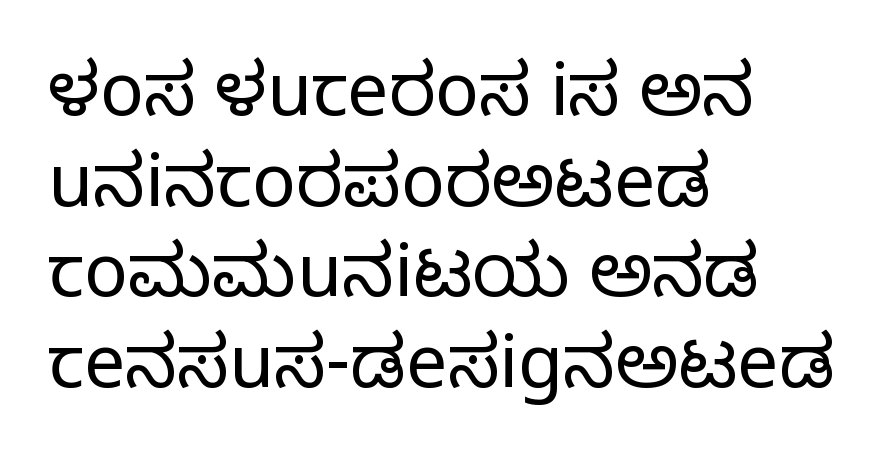
The letters stand upright; this is a roman face. Grotesque or geometric, the face here clearly has no serifs. The letterforms sit at book weight or below. If you drew a ruler down the left edge, every line would touch it.
